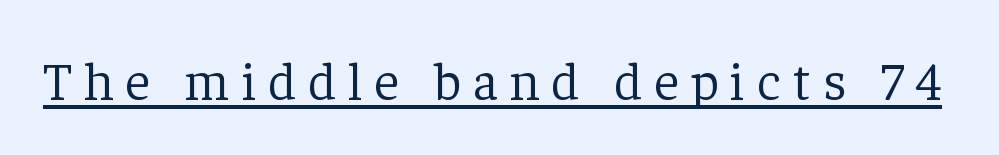
These lines are rendered in a variable-pitch font. Notice how a bar underscores the lettering throughout. Unlike italic type, these characters show no tilt at all. Vertical stems look standard width or narrower in stroke. You could only call the tracking loose — the letters float apart.
